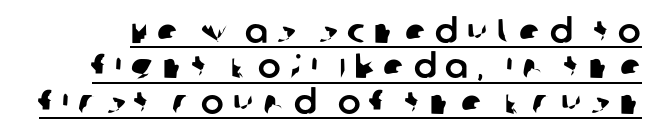
The image shows 34 px sans-serif type; set tight line spacing (1.04x), unusually wide letter spacing (+0.27 em), underlined; low stroke contrast and a large x-height.
